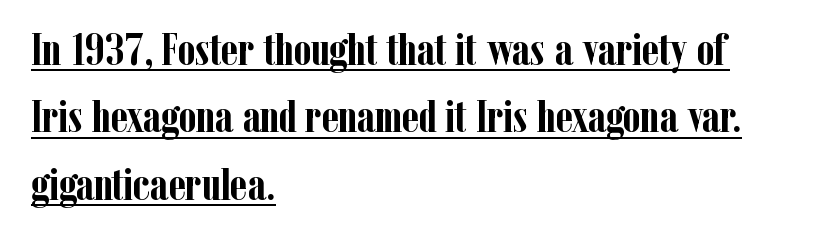
The image shows 45 px semibold, condensed serif type, upright; set left-aligned, normal line spacing (1.5x), normal letter spacing, underlined; low stroke contrast and a medium x-height.
